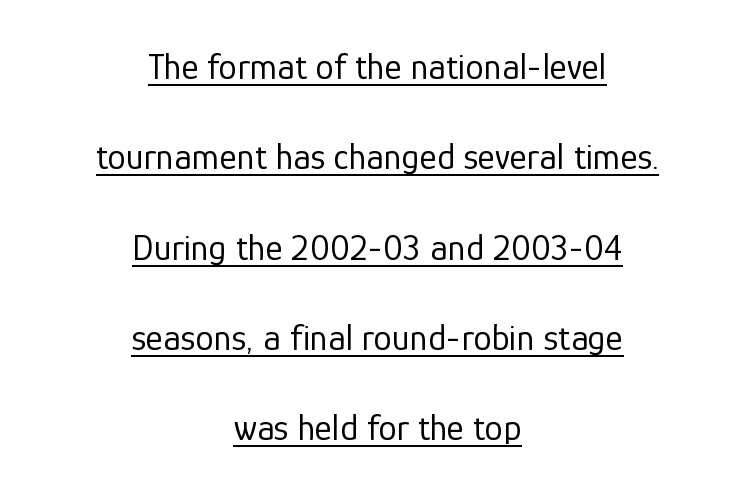
{"serif": "no", "italic": "no", "bold": "no", "weight": "regular", "width": "normal", "stroke_contrast": "low", "x_height": "medium", "monospaced": "no", "underline": "yes", "align": "center", "line_spacing": "loose", "line_spacing_ratio": 2.44, "letter_spacing": "normal", "letter_spacing_em": 0.0, "glyph_px": 37}
